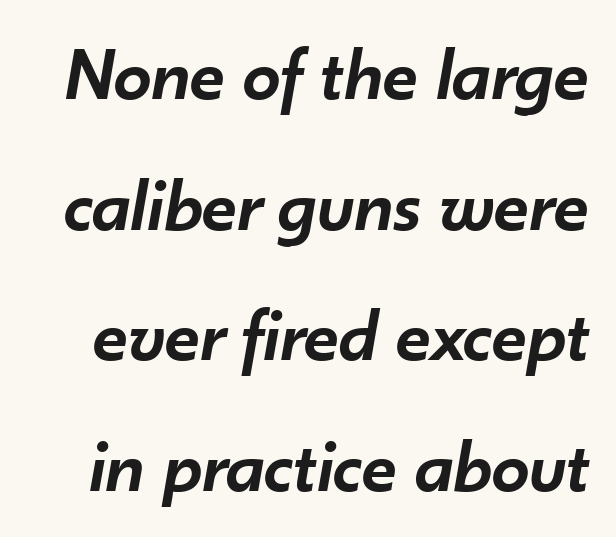
Q: Is the text bold? A: Semi-bold.
Q: Is the text italic (slanted)? A: Yes, it leans right by about 10 degrees.
Q: Is the text underlined? A: No.
Q: Is the spacing between letters normal or unusually wide? A: Normal.
Q: Width (condensed, normal, or wide)? A: Normal.
Q: Stroke contrast? A: Low.
Q: x-height? A: Small.
Q: Monospaced? A: No.
